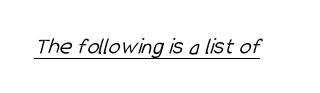
Q: Is the text bold? A: No.
Q: Is the text underlined? A: Yes.
Q: Is the spacing between letters normal or unusually wide? A: Normal.
